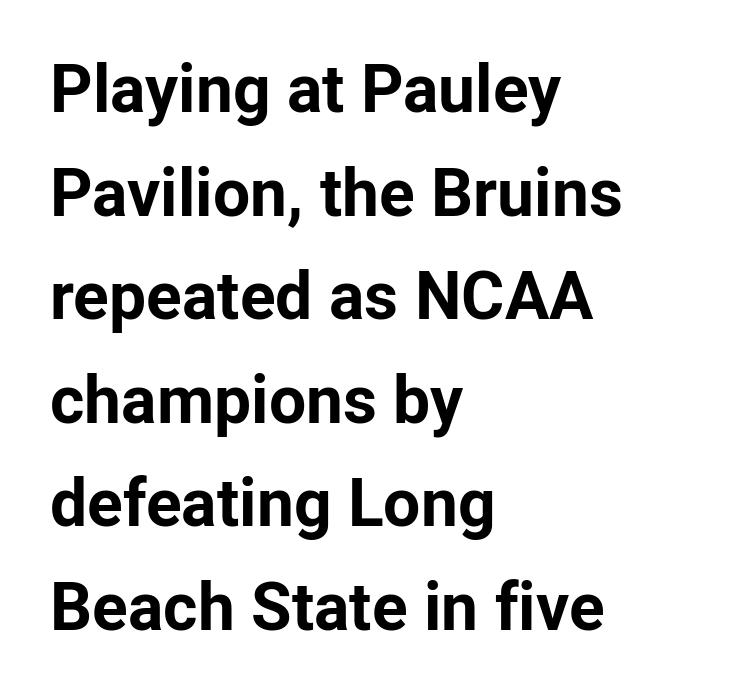
{"serif": "no", "italic": "no", "bold": "yes", "weight": "bold", "width": "normal", "stroke_contrast": "low", "x_height": "medium", "monospaced": "no", "underline": "no", "align": "left", "line_spacing": "normal", "line_spacing_ratio": 1.57, "letter_spacing": "normal", "letter_spacing_em": 0.0, "glyph_px": 66}
